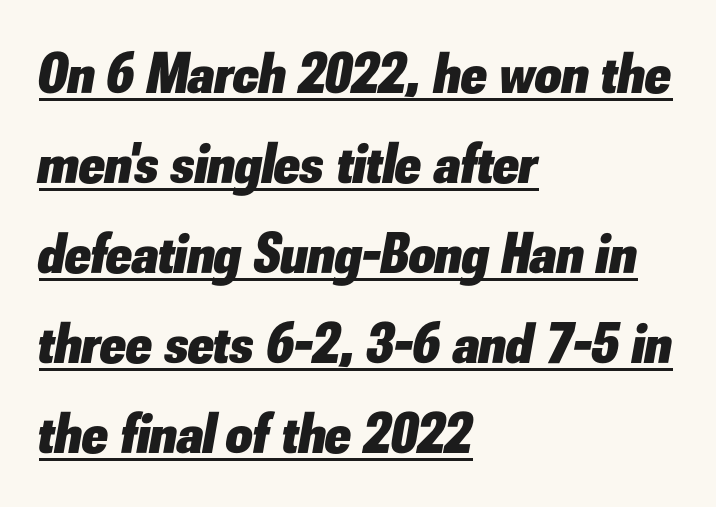
The image shows 58 px heavy type, italic (leaning right); set left-aligned, normal line spacing (1.55x), normal letter spacing, underlined; low stroke contrast and a small x-height.
